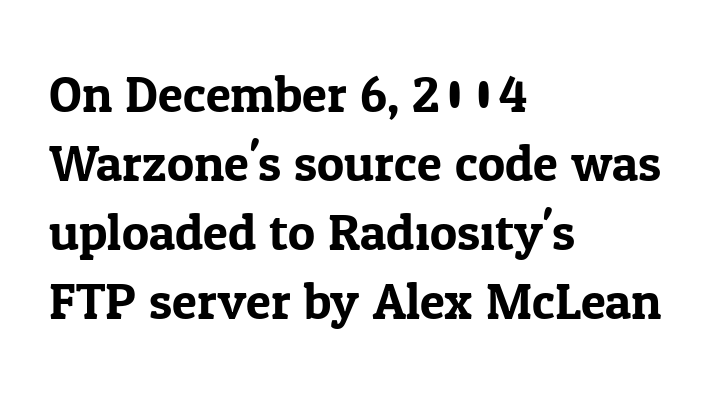
{"serif": "yes", "italic": "no", "width": "normal", "stroke_contrast": "low", "x_height": "medium", "monospaced": "no", "underline": "no", "align": "left", "line_spacing": "normal", "line_spacing_ratio": 1.35, "letter_spacing": "normal", "letter_spacing_em": 0.0, "glyph_px": 51}
